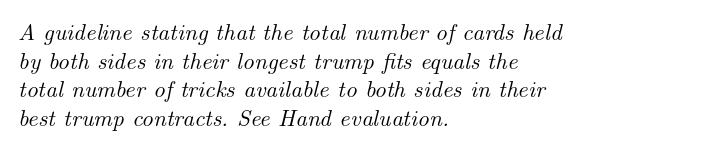
{"italic": "yes", "lean": "right", "slant_degrees": 14, "underline": "no", "align": "left", "line_spacing": "normal", "line_spacing_ratio": 1.25, "letter_spacing": "normal", "letter_spacing_em": 0.0, "glyph_px": 23}
